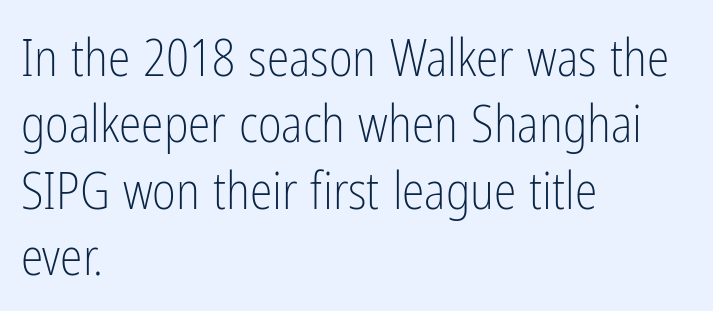
The image shows 51 px light, condensed sans-serif type, upright; set left-aligned, normal line spacing (1.3x), normal letter spacing, not underlined; low stroke contrast and a medium x-height.
